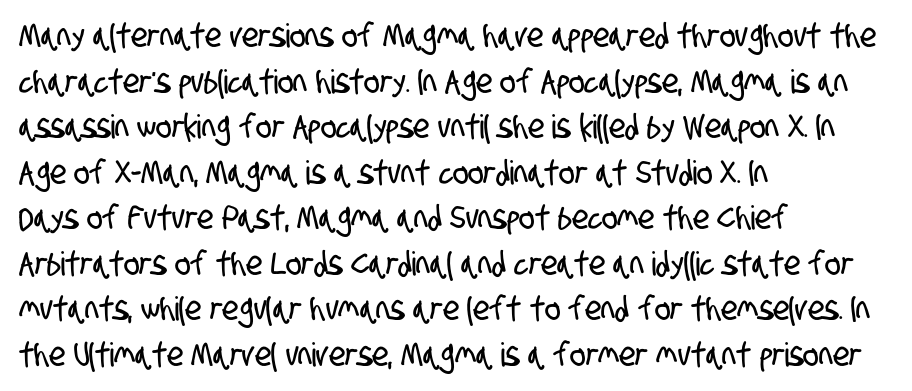
The image shows 33 px condensed sans-serif type; set left-aligned, normal line spacing (1.38x), normal letter spacing, not underlined; low stroke contrast and a large x-height.
